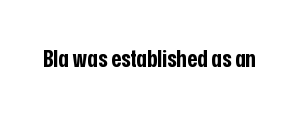
What stands out about the letter spacing? Nothing — it is the standard amount. Upright lettering throughout. Bold? Absolutely — the strokes are thick and heavy. The glyphs are unaccompanied by any horizontal stroke below them.
